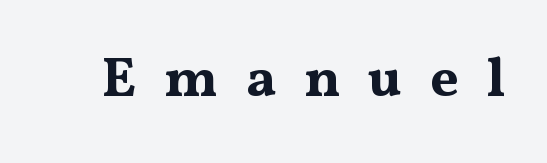
Q: Is the text bold? A: Yes.
Q: Is the text italic (slanted)? A: No, it is upright.
Q: Is the typeface a serif or a sans-serif typeface? A: Serif.
Q: Is the text underlined? A: No.
Q: Is the spacing between letters normal or unusually wide? A: Unusually wide.
Q: Width (condensed, normal, or wide)? A: Wide.
Q: Stroke contrast? A: Medium.
Q: x-height? A: Medium.
Q: Monospaced? A: No.
